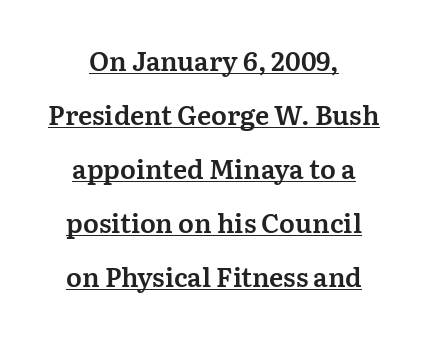
The image shows 26 px text type, upright; set centered, loose line spacing (2.08x), normal letter spacing, underlined.
